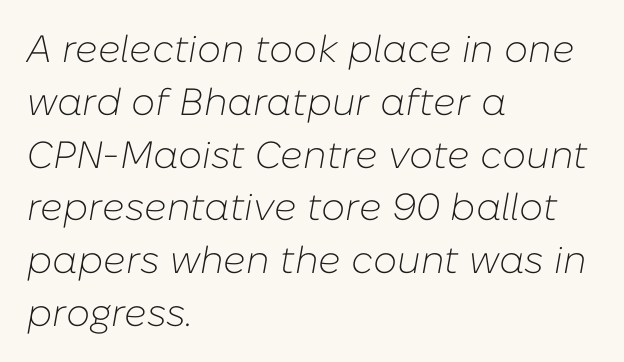
The face used here is proportionally spaced, like ordinary book or web type. Default kerning and tracking; the words read as compact shapes. The leading is moderate, giving the passage an even texture. The passage is arranged the way most books set body copy — flush left. Clear beneath every line of the passage. Stems and bowls with no extra thickness — not bold.
